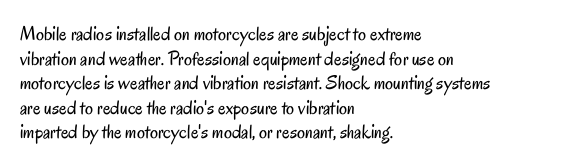
{"italic": "no", "bold": "no", "underline": "no", "align": "left", "line_spacing_ratio": 1.23, "letter_spacing": "normal", "letter_spacing_em": 0.0, "glyph_px": 20}
